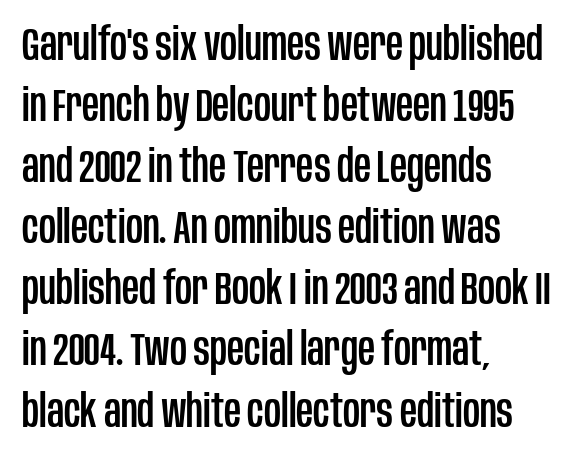
The rendering uses natural spacing where letterforms have individual widths. Summary of vertical rhythm: regular, with standard interline spacing. Each word holds together tightly as a unit, with standard inter-letter gaps. Layout note: lines flush left.
